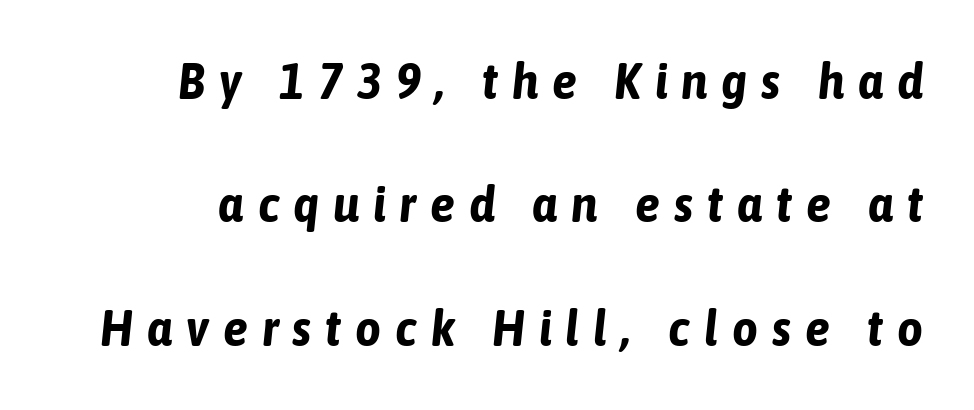
{"italic": "yes", "lean": "right", "slant_degrees": 6, "bold": "yes", "weight": "bold", "width": "condensed", "stroke_contrast": "low", "x_height": "medium", "monospaced": "no", "underline": "no", "line_spacing": "loose", "line_spacing_ratio": 2.47, "letter_spacing": "wide", "letter_spacing_em": 0.28, "glyph_px": 50}
